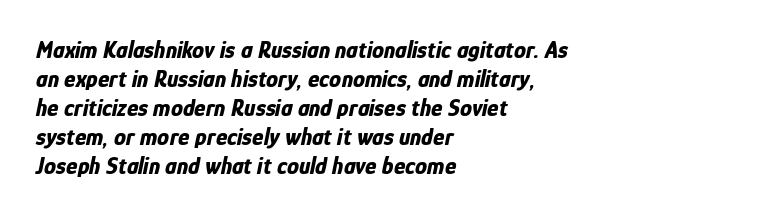
Q: Is the text bold? A: Yes.
Q: Is the text italic (slanted)? A: Yes, it leans right by about 12 degrees.
Q: Is the text underlined? A: No.
Q: How is the paragraph aligned? A: Left-aligned.
Q: Is the spacing between letters normal or unusually wide? A: Normal.
